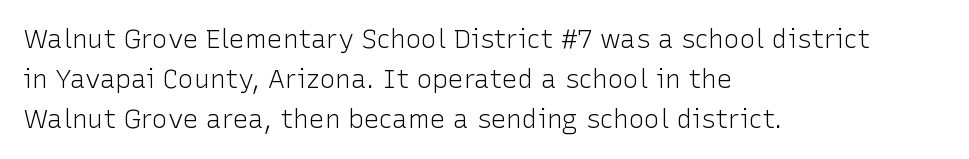
Q: Is the text bold? A: No.
Q: Is the text italic (slanted)? A: No, it is upright.
Q: Is the text underlined? A: No.
Q: How is the paragraph aligned? A: Left-aligned.
Q: Is the spacing between letters normal or unusually wide? A: Normal.
Q: Is the spacing between lines tight, normal or loose? A: Normal.
